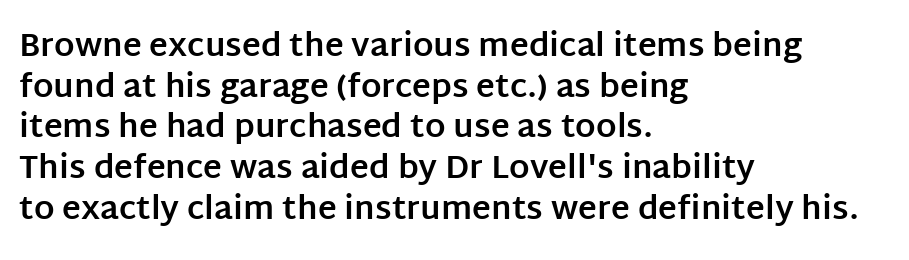
{"serif": "no", "italic": "no", "bold": "yes", "weight": "bold", "width": "normal", "stroke_contrast": "low", "x_height": "large", "monospaced": "no", "underline": "no", "align": "left", "line_spacing": "normal", "line_spacing_ratio": 1.27, "letter_spacing": "normal", "letter_spacing_em": 0.0, "glyph_px": 32}
